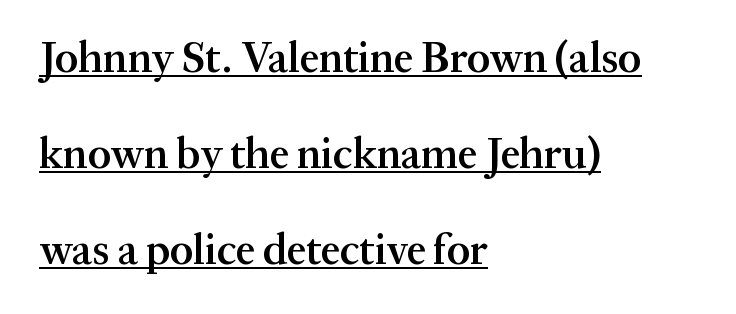
Q: Is the text bold? A: Semi-bold.
Q: Is the text italic (slanted)? A: No, it is upright.
Q: Is the typeface a serif or a sans-serif typeface? A: Serif.
Q: Is the text underlined? A: Yes.
Q: How is the paragraph aligned? A: Left-aligned.
Q: Is the spacing between letters normal or unusually wide? A: Normal.
Q: Is the spacing between lines tight, normal or loose? A: Loose.
Q: Width (condensed, normal, or wide)? A: Normal.
Q: Stroke contrast? A: Medium.
Q: x-height? A: Medium.
Q: Monospaced? A: No.
